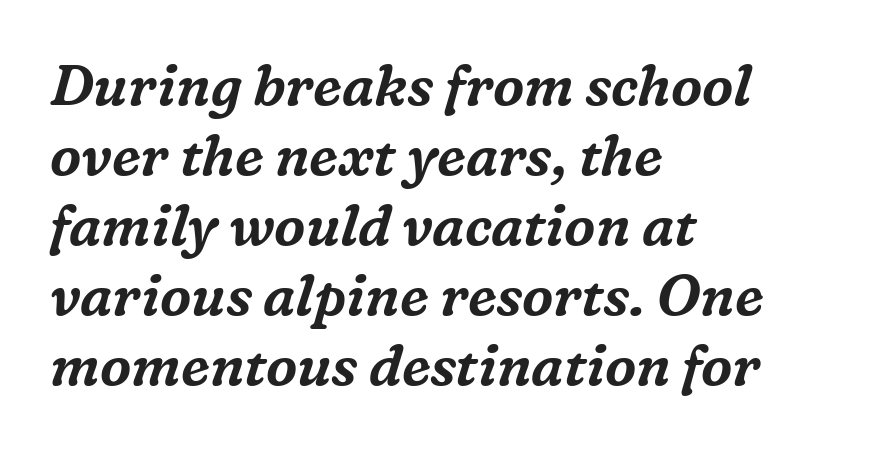
Q: Is the text italic (slanted)? A: Yes, it leans right by about 16 degrees.
Q: Is the typeface a serif or a sans-serif typeface? A: Serif.
Q: Is the text underlined? A: No.
Q: How is the paragraph aligned? A: Left-aligned.
Q: Is the spacing between letters normal or unusually wide? A: Normal.
Q: Is the spacing between lines tight, normal or loose? A: Normal.
Q: Width (condensed, normal, or wide)? A: Normal.
Q: Stroke contrast? A: Medium.
Q: x-height? A: Medium.
Q: Monospaced? A: No.
